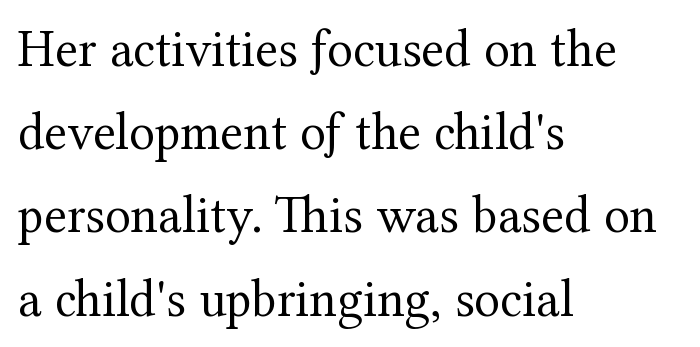
Q: Is the text bold? A: No.
Q: Is the text italic (slanted)? A: No, it is upright.
Q: Is the typeface a serif or a sans-serif typeface? A: Serif.
Q: Is the text underlined? A: No.
Q: How is the paragraph aligned? A: Left-aligned.
Q: Is the spacing between letters normal or unusually wide? A: Normal.
Q: Is the spacing between lines tight, normal or loose? A: Normal.
Q: Width (condensed, normal, or wide)? A: Normal.
Q: Stroke contrast? A: Medium.
Q: x-height? A: Medium.
Q: Monospaced? A: No.
